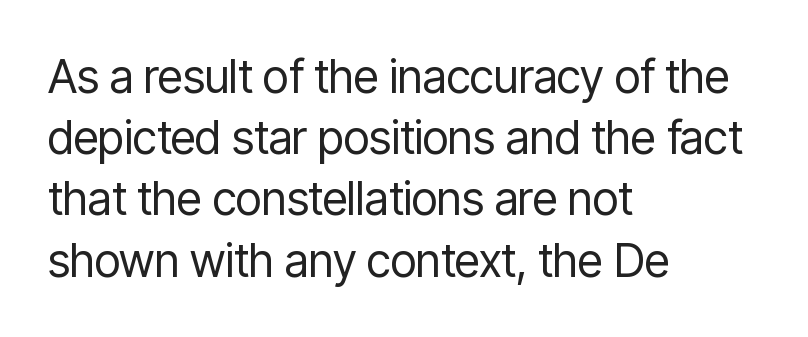
Q: Is the text bold? A: No.
Q: Is the text italic (slanted)? A: No, it is upright.
Q: Is the typeface a serif or a sans-serif typeface? A: Sans-serif.
Q: Is the text underlined? A: No.
Q: How is the paragraph aligned? A: Left-aligned.
Q: Is the spacing between letters normal or unusually wide? A: Normal.
Q: Is the spacing between lines tight, normal or loose? A: Normal.
Q: Width (condensed, normal, or wide)? A: Condensed.
Q: Stroke contrast? A: Low.
Q: x-height? A: Medium.
Q: Monospaced? A: No.
